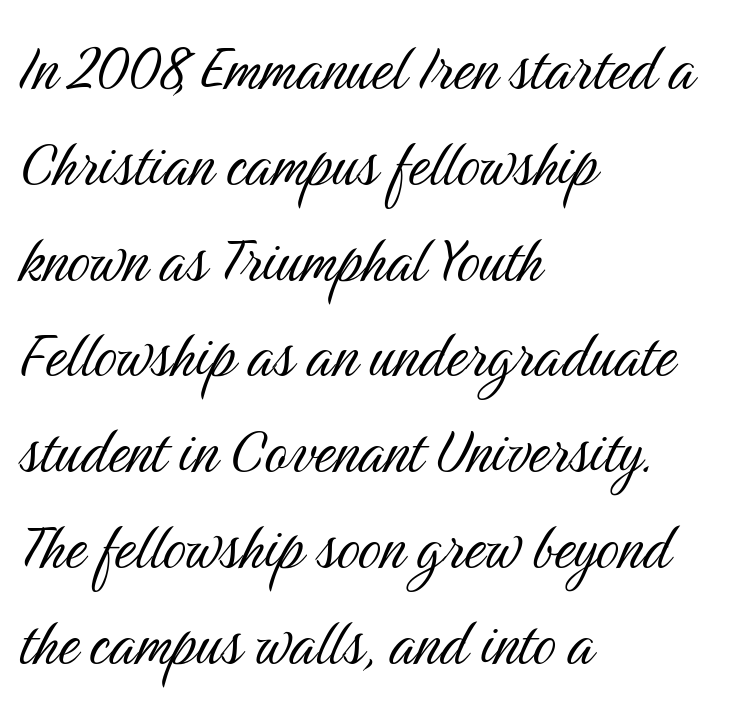
The image shows 72 px light, condensed sans-serif type; set left-aligned, normal line spacing (1.33x), normal letter spacing, not underlined; medium stroke contrast and a medium x-height.
